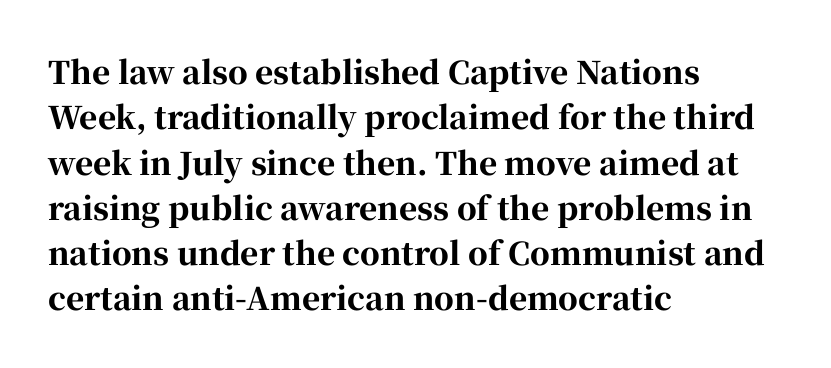
This is serif lettering, the kind often seen in printed books. Characters follow at the spacing the type designer built in. The designer left line spacing at the default. Rendered with straight, roman letterforms. The area under the type is left untouched.
